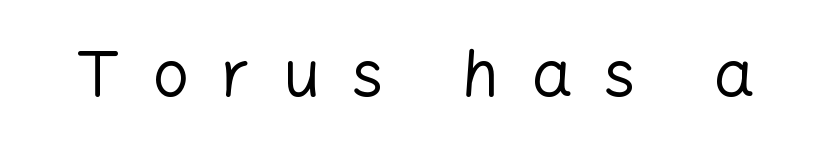
Q: Is the text bold? A: No.
Q: Is the text italic (slanted)? A: No, it is upright.
Q: Is the typeface a serif or a sans-serif typeface? A: Sans-serif.
Q: Is the text underlined? A: No.
Q: Is the spacing between letters normal or unusually wide? A: Unusually wide.
Q: Width (condensed, normal, or wide)? A: Normal.
Q: Stroke contrast? A: Low.
Q: x-height? A: Medium.
Q: Monospaced? A: No.
